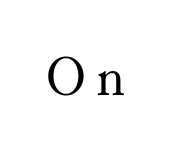
The image shows 56 px regular-weight serif type, upright; set not underlined; medium stroke contrast and a small x-height.
